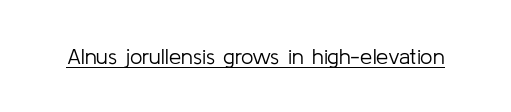
Does a line run under the words? Yes, clearly. Each word holds together tightly as a unit, with standard inter-letter gaps. When letters stand straight like this, we call the style roman or upright. Compared with a typical body face, this is equally light or lighter still.
